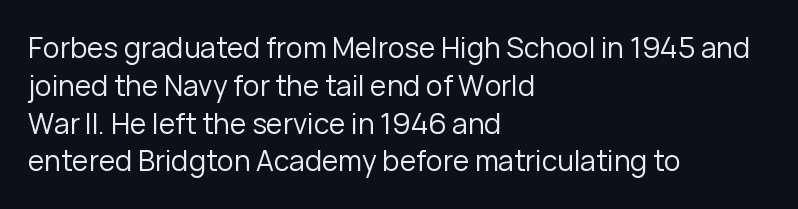
Q: Is the text bold? A: No.
Q: Is the text italic (slanted)? A: No, it is upright.
Q: Is the typeface a serif or a sans-serif typeface? A: Sans-serif.
Q: Is the text underlined? A: No.
Q: How is the paragraph aligned? A: Left-aligned.
Q: Is the spacing between letters normal or unusually wide? A: Normal.
Q: Is the spacing between lines tight, normal or loose? A: Normal.
Q: Width (condensed, normal, or wide)? A: Normal.
Q: Stroke contrast? A: Low.
Q: x-height? A: Medium.
Q: Monospaced? A: No.
